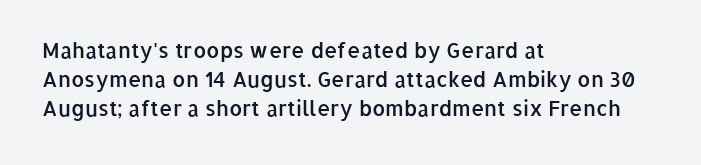
The image shows 21 px text type, upright; set left-aligned, normal line spacing (1.39x), normal letter spacing, not underlined.
